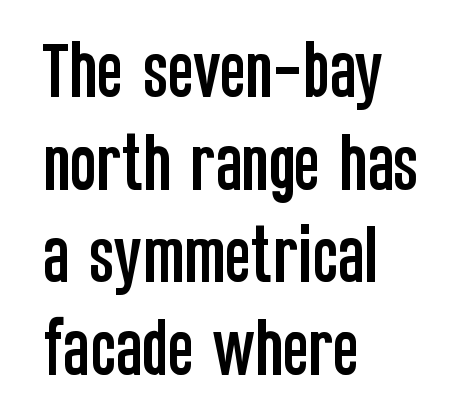
{"serif": "no", "italic": "no", "width": "condensed", "stroke_contrast": "low", "x_height": "large", "monospaced": "no", "underline": "no", "align": "left", "line_spacing": "normal", "line_spacing_ratio": 1.47, "letter_spacing": "normal", "letter_spacing_em": 0.0, "glyph_px": 63}
